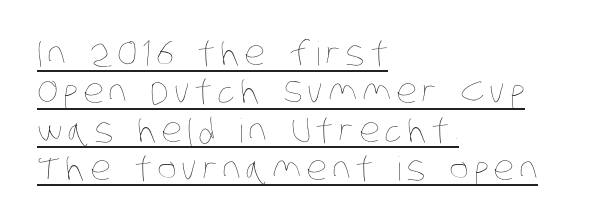
Q: Is the text bold? A: No.
Q: Is the text underlined? A: Yes.
Q: How is the paragraph aligned? A: Left-aligned.
Q: Width (condensed, normal, or wide)? A: Condensed.
Q: Stroke contrast? A: Low.
Q: x-height? A: Large.
Q: Monospaced? A: No.
